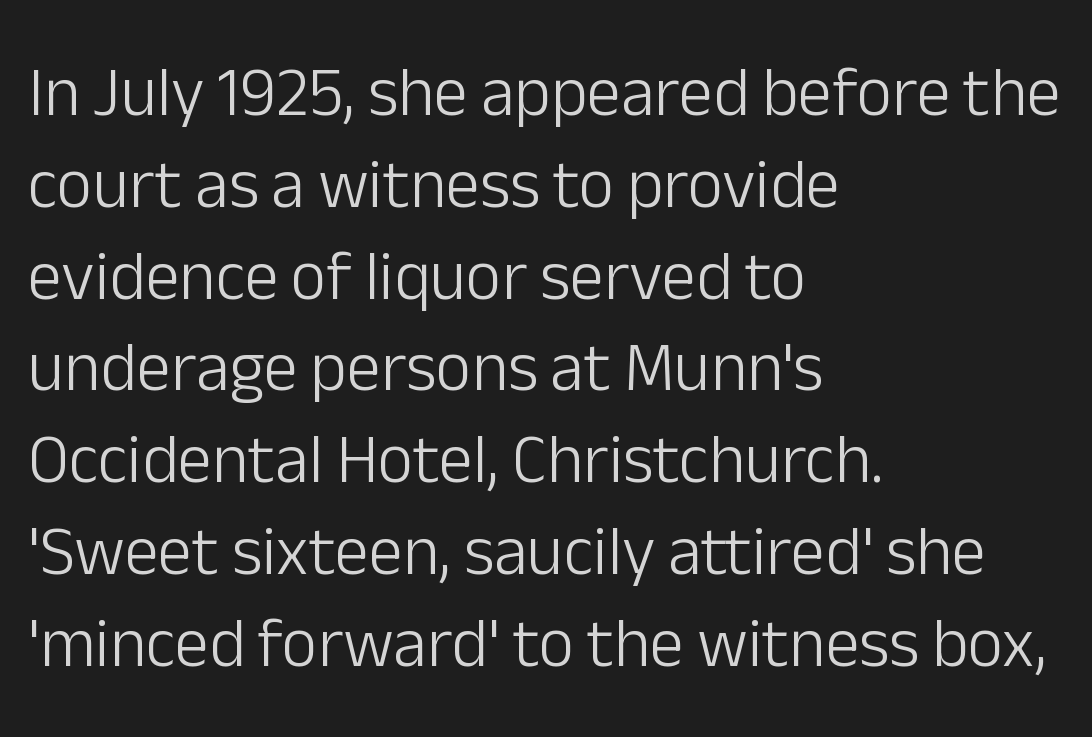
{"serif": "no", "italic": "no", "bold": "no", "weight": "light", "width": "normal", "stroke_contrast": "low", "x_height": "medium", "monospaced": "no", "underline": "no", "align": "left", "line_spacing": "normal", "line_spacing_ratio": 1.33, "letter_spacing": "normal", "letter_spacing_em": 0.0, "glyph_px": 69}
